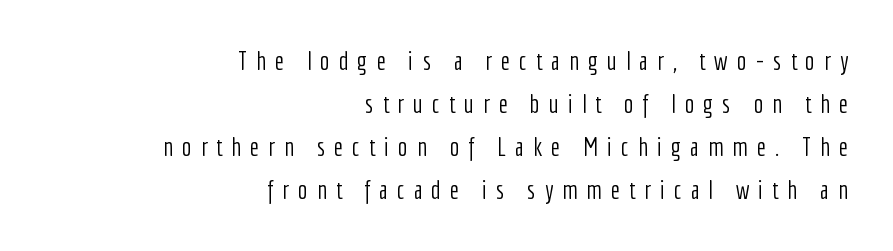
{"italic": "no", "bold": "no", "underline": "no", "align": "right", "line_spacing": "normal", "line_spacing_ratio": 1.66, "letter_spacing": "wide", "letter_spacing_em": 0.34, "glyph_px": 26}
